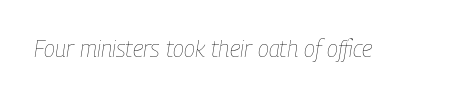
Short note: letters normally spaced. A typesetter would mark this as italic. The face looks like a standard text weight, possibly lighter. Lines of text with bare space underneath.
